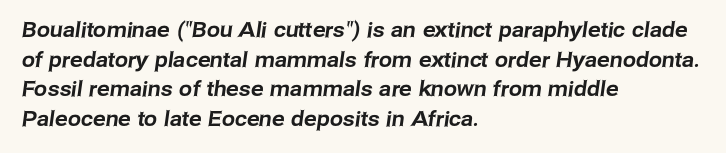
The image shows 21 px text type; set left-aligned, normal line spacing (1.41x), normal letter spacing, not underlined.
